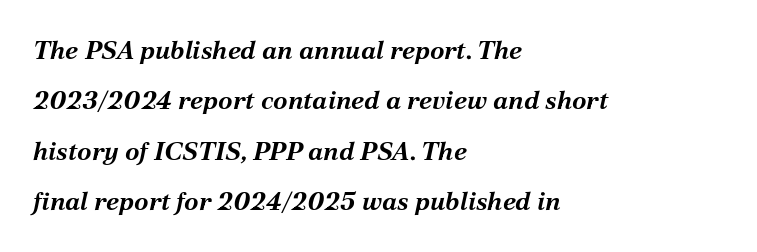
The image shows 26 px bold type, italic (leaning right); set left-aligned, loose line spacing (1.94x), normal letter spacing, not underlined.
